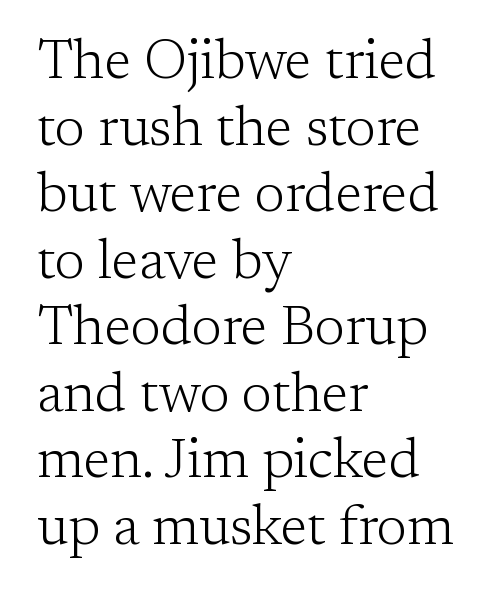
{"serif": "yes", "italic": "no", "bold": "no", "weight": "light", "width": "normal", "stroke_contrast": "low", "x_height": "medium", "monospaced": "no", "underline": "no", "align": "left", "line_spacing_ratio": 1.21, "letter_spacing": "normal", "letter_spacing_em": 0.0, "glyph_px": 55}
